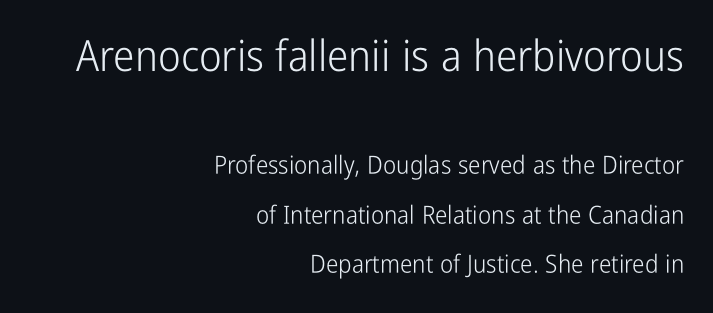
The image shows 43 px light, condensed sans-serif type, upright; set right-aligned, loose line spacing (1.99x), normal letter spacing, not underlined; the first (top) block is 1.72x larger; low stroke contrast and a medium x-height.
